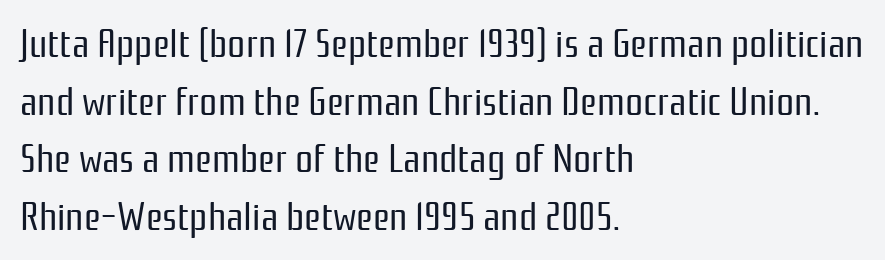
The image shows 40 px regular-weight, condensed sans-serif type, upright; set left-aligned, normal line spacing (1.44x), normal letter spacing, not underlined; low stroke contrast and a medium x-height.
